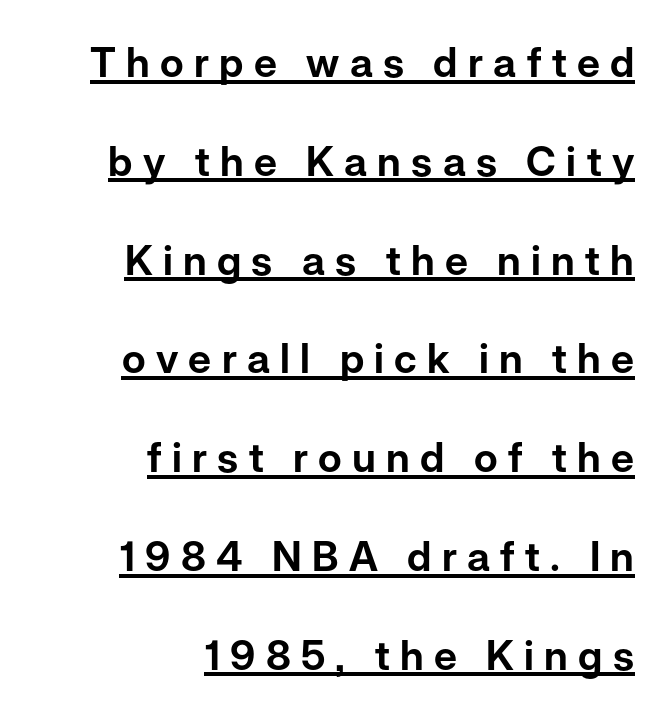
{"serif": "no", "italic": "no", "width": "normal", "stroke_contrast": "low", "x_height": "medium", "monospaced": "no", "underline": "yes", "align": "right", "line_spacing": "loose", "line_spacing_ratio": 2.41, "letter_spacing": "wide", "letter_spacing_em": 0.25, "glyph_px": 41}
